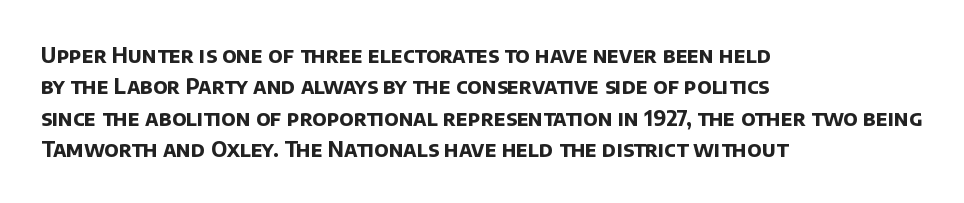
Q: Is the text bold? A: Yes.
Q: Is the text underlined? A: No.
Q: How is the paragraph aligned? A: Left-aligned.
Q: Is the spacing between letters normal or unusually wide? A: Normal.
Q: Is the spacing between lines tight, normal or loose? A: Normal.
